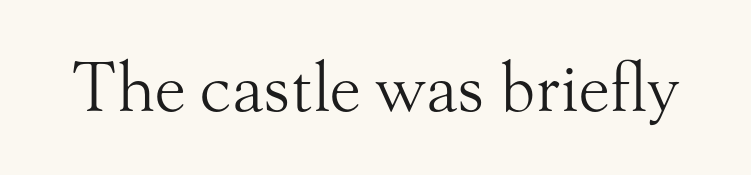
Anything drawn beneath the words? Only blank space. These lines are rendered in a variable-pitch font. No italicization has been applied; the sample stays upright. Are there feet on the stems? There are — it's a serif.
